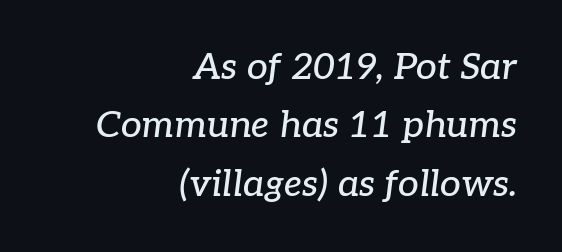
Looks like regular typesetting: each glyph gets only the width it needs. Descenders hang freely into open space. Rendered with sloped, italic letterforms. The face used here is seriffed, in the tradition of book romans. Observe the ordinary spacing: letters are neighbours, not strangers.
